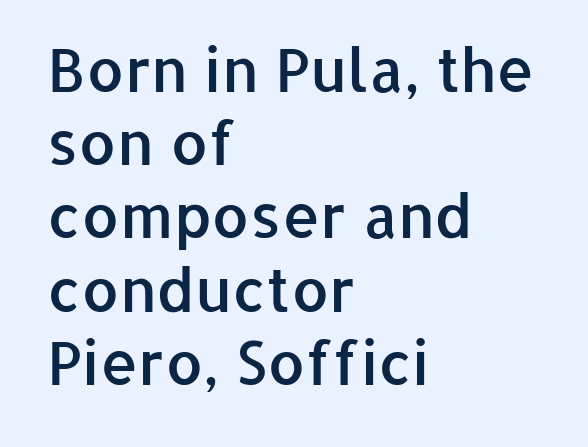
Q: Is the text bold? A: Semi-bold.
Q: Is the text italic (slanted)? A: No, it is upright.
Q: Is the typeface a serif or a sans-serif typeface? A: Sans-serif.
Q: Is the text underlined? A: No.
Q: How is the paragraph aligned? A: Left-aligned.
Q: Is the spacing between letters normal or unusually wide? A: Normal.
Q: Width (condensed, normal, or wide)? A: Normal.
Q: Stroke contrast? A: Low.
Q: x-height? A: Medium.
Q: Monospaced? A: No.
